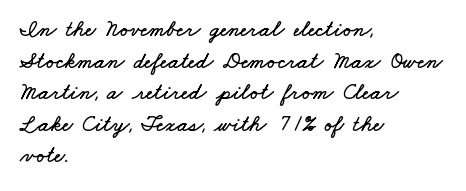
{"underline": "no", "align": "left", "line_spacing": "normal", "line_spacing_ratio": 1.37, "letter_spacing": "normal", "letter_spacing_em": 0.0, "glyph_px": 23}
